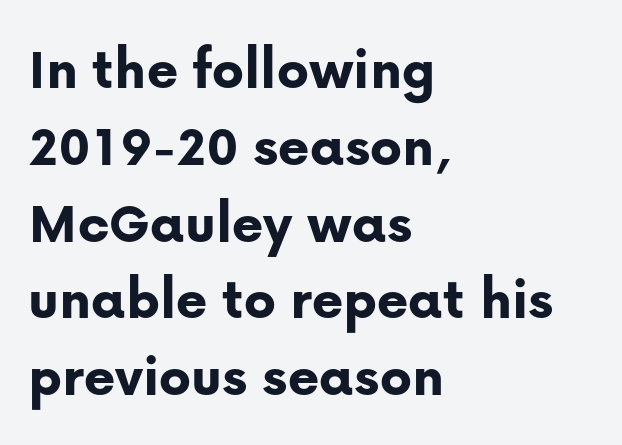
Q: Is the text bold? A: Yes.
Q: Is the text italic (slanted)? A: No, it is upright.
Q: Is the typeface a serif or a sans-serif typeface? A: Sans-serif.
Q: Is the text underlined? A: No.
Q: How is the paragraph aligned? A: Left-aligned.
Q: Is the spacing between letters normal or unusually wide? A: Normal.
Q: Is the spacing between lines tight, normal or loose? A: Normal.
Q: Width (condensed, normal, or wide)? A: Normal.
Q: Stroke contrast? A: Low.
Q: x-height? A: Medium.
Q: Monospaced? A: No.
